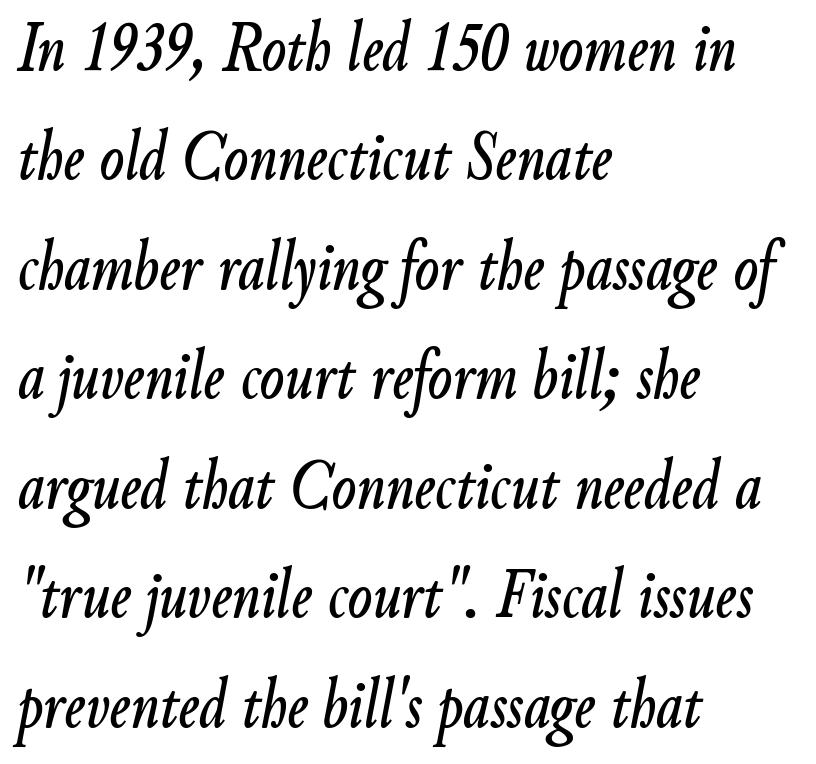
Q: Is the text italic (slanted)? A: Yes, it leans right by about 9 degrees.
Q: Is the text underlined? A: No.
Q: How is the paragraph aligned? A: Left-aligned.
Q: Is the spacing between letters normal or unusually wide? A: Normal.
Q: Is the spacing between lines tight, normal or loose? A: Normal.
Q: Width (condensed, normal, or wide)? A: Condensed.
Q: Stroke contrast? A: Low.
Q: x-height? A: Small.
Q: Monospaced? A: No.
